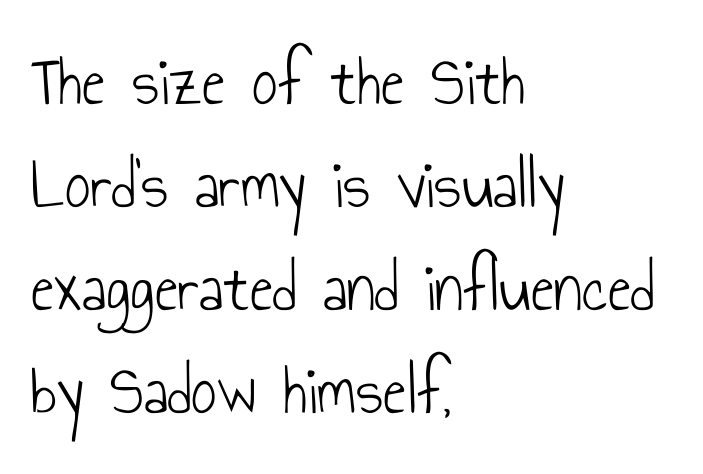
{"serif": "no", "italic": "no", "bold": "no", "weight": "light", "width": "condensed", "stroke_contrast": "low", "x_height": "small", "monospaced": "no", "underline": "no", "align": "left", "line_spacing": "normal", "line_spacing_ratio": 1.45, "letter_spacing": "normal", "letter_spacing_em": 0.0, "glyph_px": 71}
